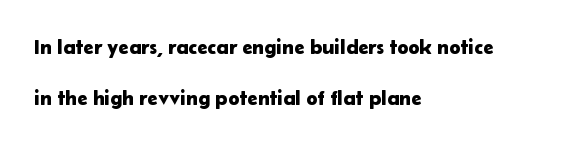
The passage shown stacks its lines with a broad gap. Standard letterfit; no display-style spreading of the glyphs. Bare-footed words on every line. Posture: upright roman.
